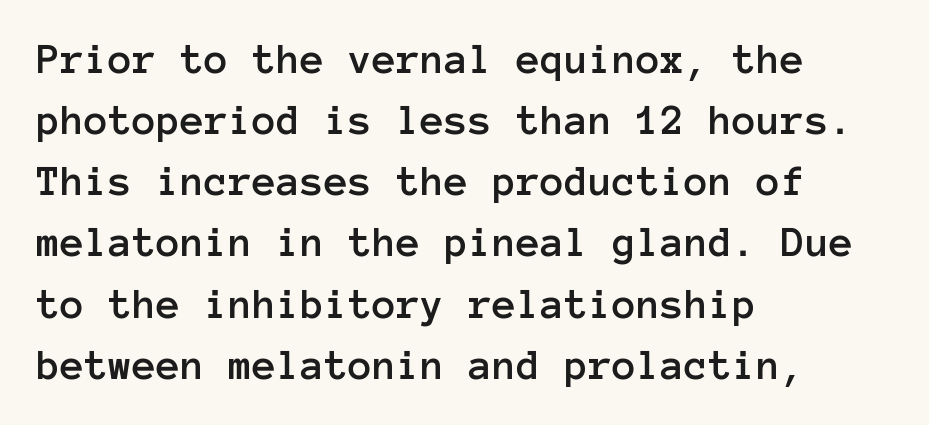
{"italic": "no", "width": "normal", "stroke_contrast": "low", "x_height": "medium", "monospaced": "yes", "underline": "no", "align": "left", "line_spacing": "normal", "line_spacing_ratio": 1.39, "letter_spacing": "normal", "letter_spacing_em": 0.0, "glyph_px": 44}
